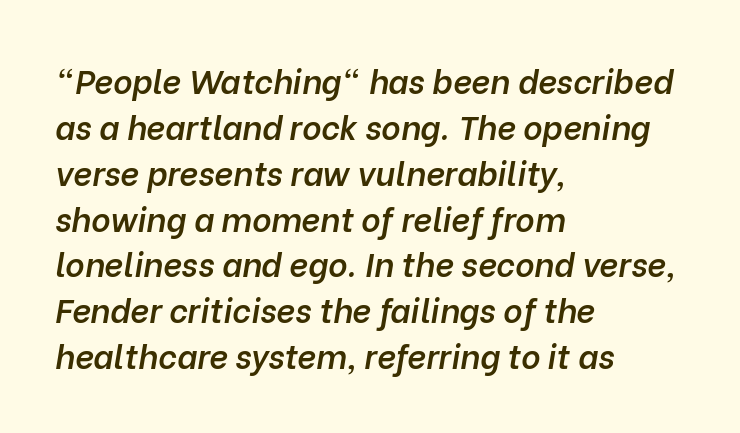
The image shows 33 px semibold type, italic (leaning right); set left-aligned, normal line spacing (1.39x), normal letter spacing, not underlined; low stroke contrast and a medium x-height.
